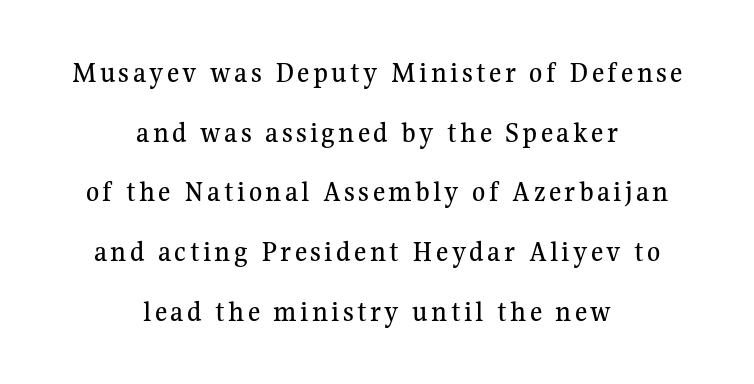
Characters remain perfectly vertical along every line. How would I describe the line gaps? Wide and relaxed. Caption: multi-line text, centered on the measure. Classification — serif. The letters advance in unequal steps, a hallmark of proportional type.
